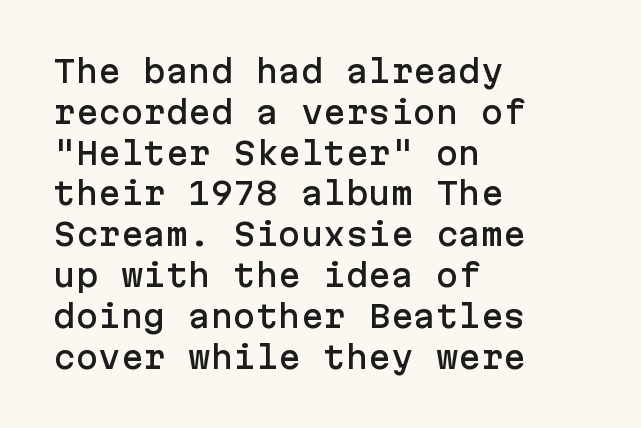
The image shows 30 px sans-serif type, upright; set left-aligned, normal line spacing (1.36x), normal letter spacing, not underlined; low stroke contrast and a medium x-height.
